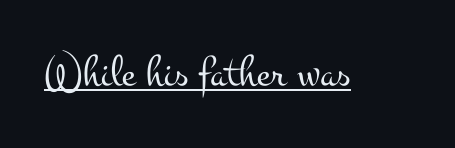
Q: Is the text bold? A: No.
Q: Is the text italic (slanted)? A: Yes.
Q: Is the text underlined? A: Yes.
Q: Is the spacing between letters normal or unusually wide? A: Normal.
Q: Width (condensed, normal, or wide)? A: Wide.
Q: Stroke contrast? A: Medium.
Q: x-height? A: Small.
Q: Monospaced? A: No.
